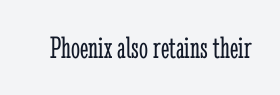
{"serif": "yes", "italic": "no", "bold": "no", "weight": "light", "width": "condensed", "stroke_contrast": "low", "x_height": "medium", "monospaced": "no", "underline": "no", "letter_spacing": "normal", "letter_spacing_em": 0.0, "glyph_px": 32}
